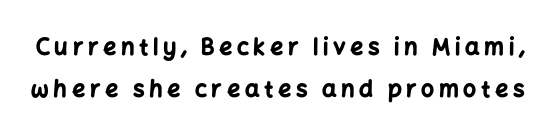
{"italic": "no", "bold": "yes", "underline": "no", "line_spacing_ratio": 1.83, "letter_spacing": "wide", "letter_spacing_em": 0.2, "glyph_px": 23}
